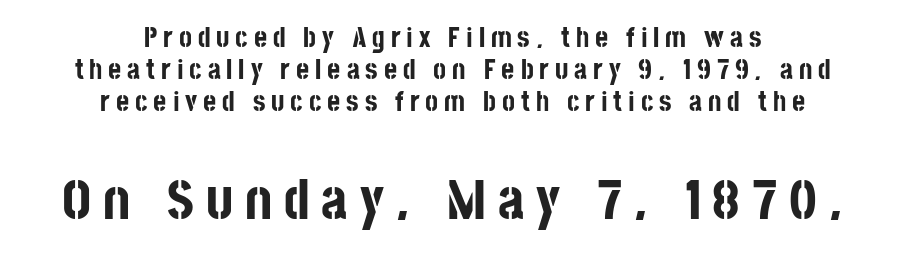
This sample is center-justified, so both line endings float freely. These lines were composed using upright roman letters. These lines huddle together more closely than default settings would place them. The type family on display is of the sans-serif kind.
